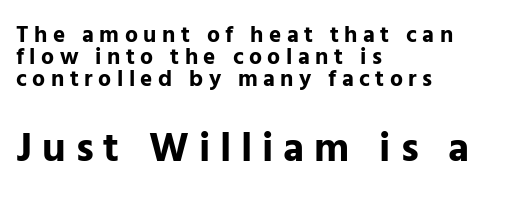
Q: Is the text bold? A: Yes.
Q: Is the text italic (slanted)? A: No, it is upright.
Q: Is the typeface a serif or a sans-serif typeface? A: Sans-serif.
Q: Is the text underlined? A: No.
Q: How is the paragraph aligned? A: Left-aligned.
Q: Is the spacing between letters normal or unusually wide? A: Unusually wide.
Q: Is the spacing between lines tight, normal or loose? A: Tight.
Q: Which block of text is set in a larger size, the first (top) or the second (bottom)? A: The second (bottom) one.
Q: Width (condensed, normal, or wide)? A: Normal.
Q: Stroke contrast? A: Low.
Q: x-height? A: Medium.
Q: Monospaced? A: No.
